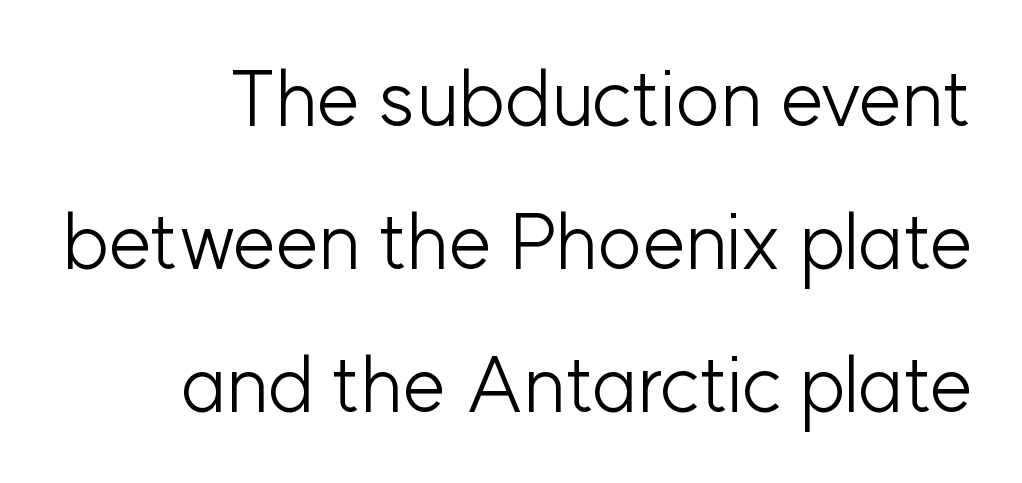
The image shows 77 px light sans-serif type, upright; set line spacing 1.86x, normal letter spacing, not underlined; low stroke contrast and a medium x-height.
